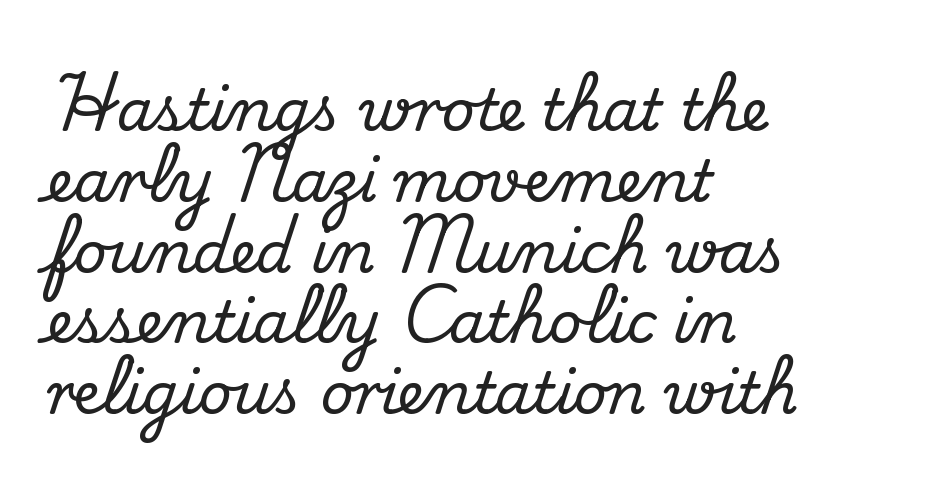
Q: Is the text italic (slanted)? A: Yes.
Q: Is the typeface a serif or a sans-serif typeface? A: Serif.
Q: Is the text underlined? A: No.
Q: How is the paragraph aligned? A: Left-aligned.
Q: Is the spacing between letters normal or unusually wide? A: Normal.
Q: Width (condensed, normal, or wide)? A: Normal.
Q: Stroke contrast? A: Medium.
Q: x-height? A: Small.
Q: Monospaced? A: No.
